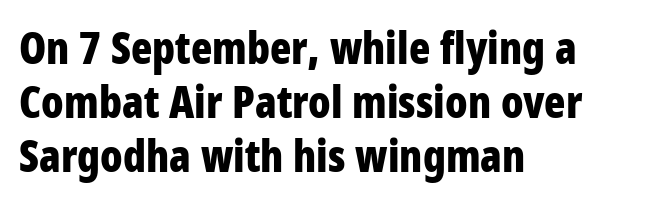
The image shows 44 px bold, condensed sans-serif type, upright; set left-aligned, line spacing 1.23x, normal letter spacing, not underlined; low stroke contrast and a large x-height.
